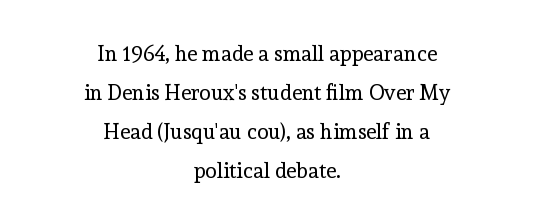
Q: Is the text bold? A: No.
Q: Is the text italic (slanted)? A: No, it is upright.
Q: Is the text underlined? A: No.
Q: How is the paragraph aligned? A: Centered.
Q: Is the spacing between letters normal or unusually wide? A: Normal.
